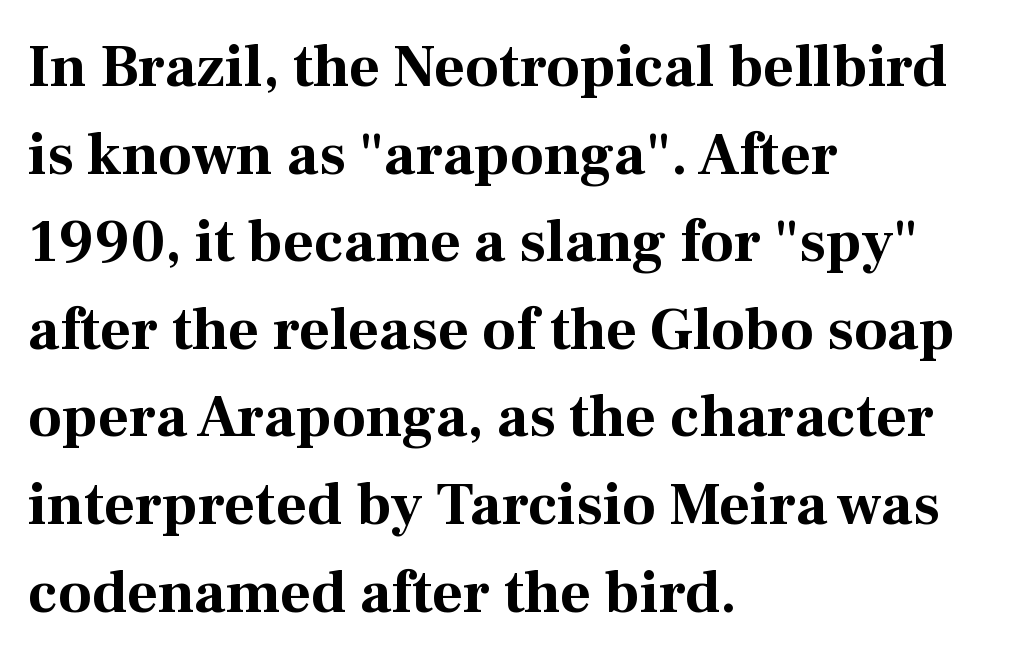
Q: Is the text bold? A: Yes.
Q: Is the text italic (slanted)? A: No, it is upright.
Q: Is the typeface a serif or a sans-serif typeface? A: Serif.
Q: Is the text underlined? A: No.
Q: How is the paragraph aligned? A: Left-aligned.
Q: Is the spacing between letters normal or unusually wide? A: Normal.
Q: Is the spacing between lines tight, normal or loose? A: Normal.
Q: Width (condensed, normal, or wide)? A: Normal.
Q: Stroke contrast? A: Medium.
Q: x-height? A: Medium.
Q: Monospaced? A: No.
